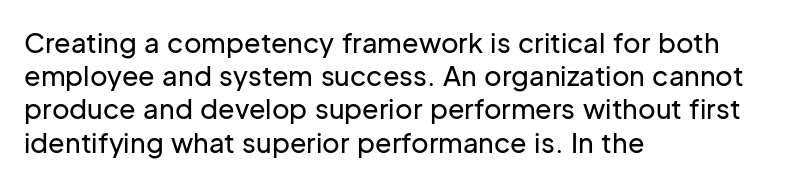
The image shows 27 px text type, upright; set left-aligned, line spacing 1.23x, normal letter spacing, not underlined.
